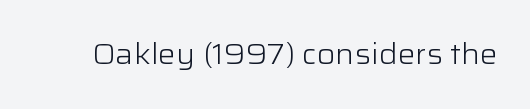
Q: Is the text bold? A: No.
Q: Is the text italic (slanted)? A: No, it is upright.
Q: Is the typeface a serif or a sans-serif typeface? A: Sans-serif.
Q: Is the text underlined? A: No.
Q: Is the spacing between letters normal or unusually wide? A: Normal.
Q: Width (condensed, normal, or wide)? A: Wide.
Q: Stroke contrast? A: Low.
Q: x-height? A: Medium.
Q: Monospaced? A: No.
